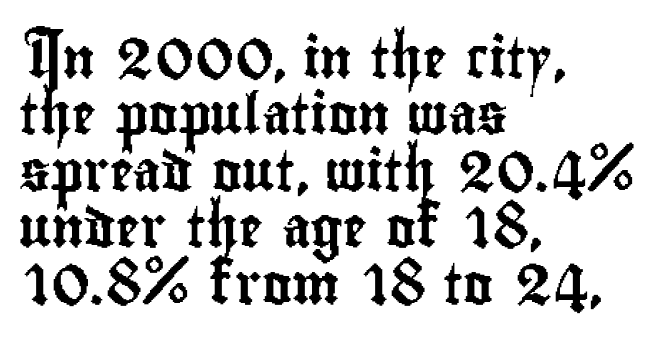
The image shows 40 px condensed sans-serif type, upright; set left-aligned, normal line spacing (1.41x), normal letter spacing, not underlined; low stroke contrast and a small x-height.
